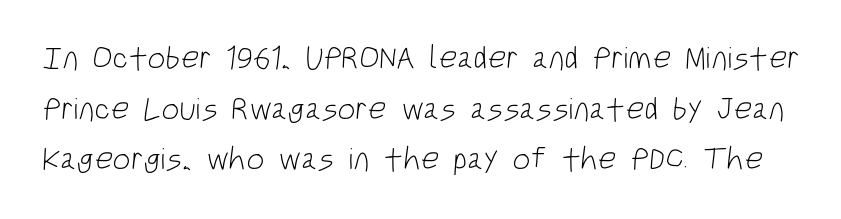
Think of a printed novel: that variable character pitch is what you see here. Tracking value appears to be zero — textbook default spacing. No feet cap the strokes, marking this as sans-serif type. How would I describe the line gaps? Plain and ordinary. The cut favours lightness, reaching ordinary text weight at its darkest.
